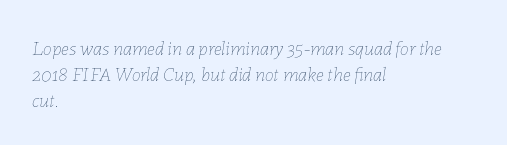
Honestly, there is no underline to notice here at all. This reads as an unemphasized weight, regular at the heaviest. The rag falls on the right side of this text block. When letters slant like this, we call the style italic.
